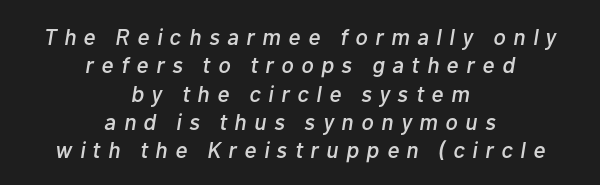
The image shows 23 px text type, italic (leaning right); set centered, line spacing 1.23x, unusually wide letter spacing (+0.33 em), not underlined.
